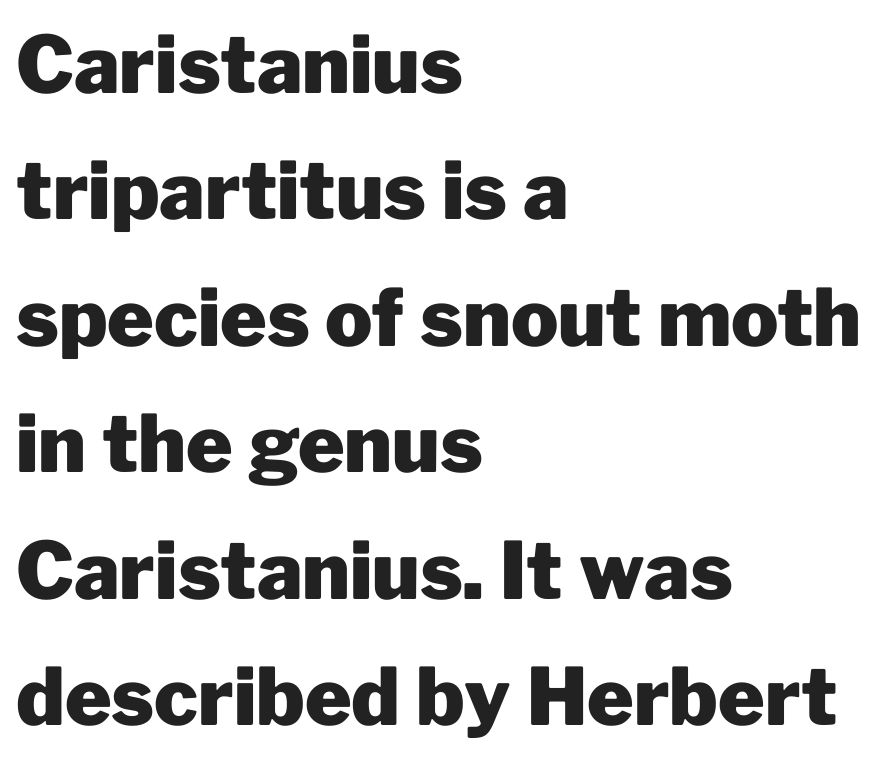
Q: Is the text bold? A: Yes.
Q: Is the text italic (slanted)? A: No, it is upright.
Q: Is the typeface a serif or a sans-serif typeface? A: Sans-serif.
Q: Is the text underlined? A: No.
Q: How is the paragraph aligned? A: Left-aligned.
Q: Is the spacing between letters normal or unusually wide? A: Normal.
Q: Is the spacing between lines tight, normal or loose? A: Normal.
Q: Width (condensed, normal, or wide)? A: Normal.
Q: Stroke contrast? A: Low.
Q: x-height? A: Medium.
Q: Monospaced? A: No.
